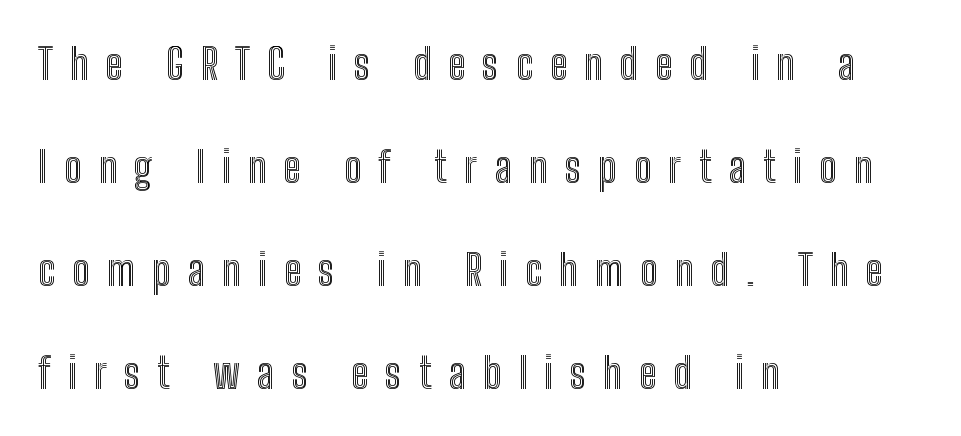
This rendering widens character spacing well past its baseline value. Lines of text with bare space underneath. Varying glyph widths throughout — classic text-font behaviour. Notice the wide empty band between every row — that's loose leading. These lines were composed using upright roman letters.
